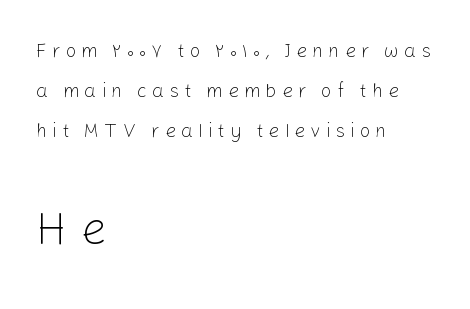
The passage shown begins with its smaller block and ends with its larger one. Does the type have serifs? No, each stem ends abruptly. Looks like regular typesetting: each glyph gets only the width it needs. Leading is clearly above the norm, producing a sparse column.
